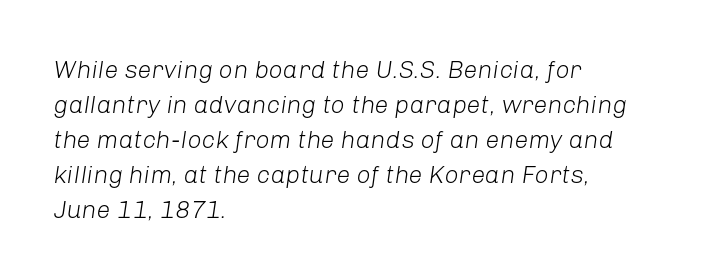
The image shows 25 px text type, italic (leaning right); set left-aligned, normal line spacing (1.4x), normal letter spacing, not underlined.
